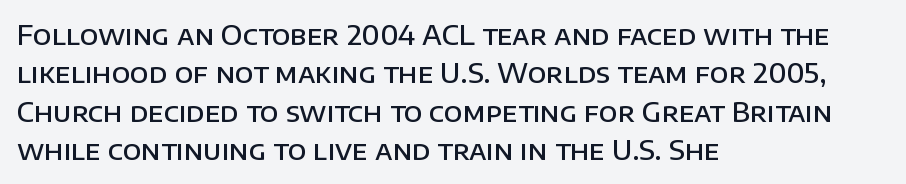
The lines in this sample share a left origin and differ only in where they stop. Does the leading feel generous? No, just average. Bare-footed words on every line. These lines were composed using upright roman letters.
